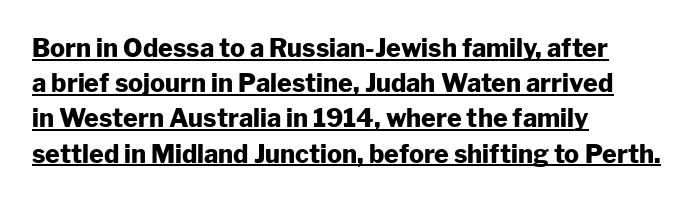
In CSS terms this would be text-align: left. Typographic density is high because the face is bold. The specimen includes a rule beneath the text block's lines. The rendering keeps characters at their native spacing. Posture: vertical.
